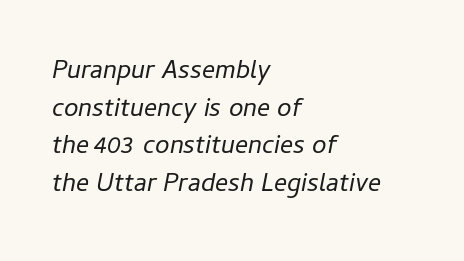
The image shows 26 px text type, italic (leaning right); set left-aligned, normal line spacing (1.45x), normal letter spacing, not underlined.
